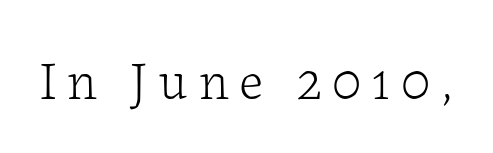
The image shows 53 px light serif type, upright; set unusually wide letter spacing (+0.2 em), not underlined; low stroke contrast and a medium x-height.
